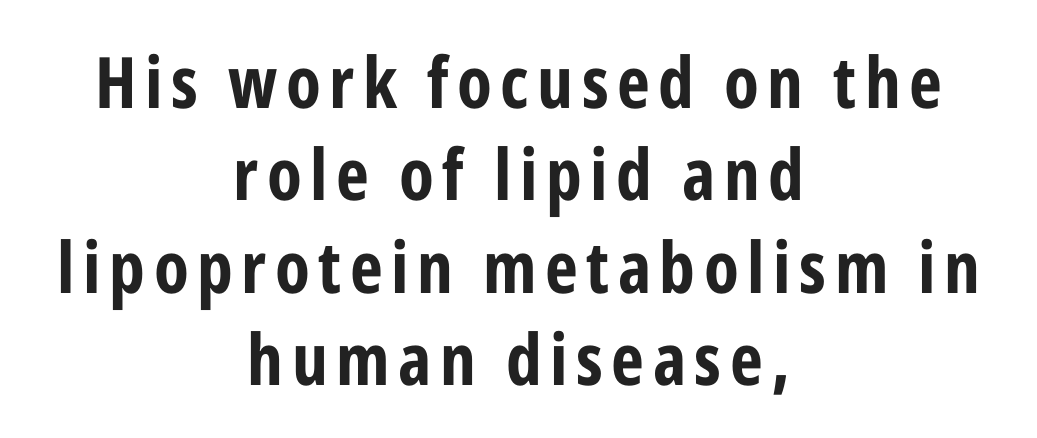
{"serif": "no", "italic": "no", "bold": "yes", "weight": "bold", "width": "condensed", "stroke_contrast": "low", "x_height": "medium", "monospaced": "no", "underline": "no", "align": "center", "line_spacing": "normal", "line_spacing_ratio": 1.3, "glyph_px": 71}
